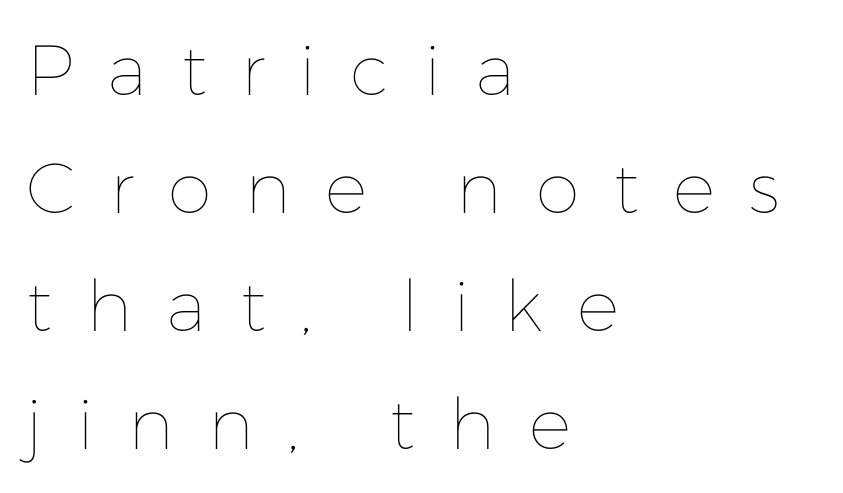
Q: Is the text bold? A: No.
Q: Is the text italic (slanted)? A: No, it is upright.
Q: Is the text underlined? A: No.
Q: How is the paragraph aligned? A: Left-aligned.
Q: Is the spacing between letters normal or unusually wide? A: Unusually wide.
Q: Is the spacing between lines tight, normal or loose? A: Normal.
Q: Width (condensed, normal, or wide)? A: Normal.
Q: Stroke contrast? A: Low.
Q: x-height? A: Medium.
Q: Monospaced? A: No.
